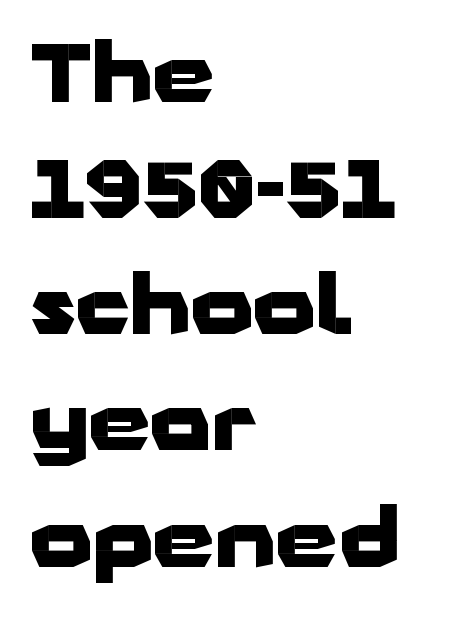
{"serif": "no", "italic": "no", "bold": "yes", "weight": "heavy", "width": "wide", "stroke_contrast": "low", "x_height": "medium", "monospaced": "no", "underline": "no", "align": "left", "line_spacing": "normal", "line_spacing_ratio": 1.47, "letter_spacing": "normal", "letter_spacing_em": 0.0, "glyph_px": 79}
